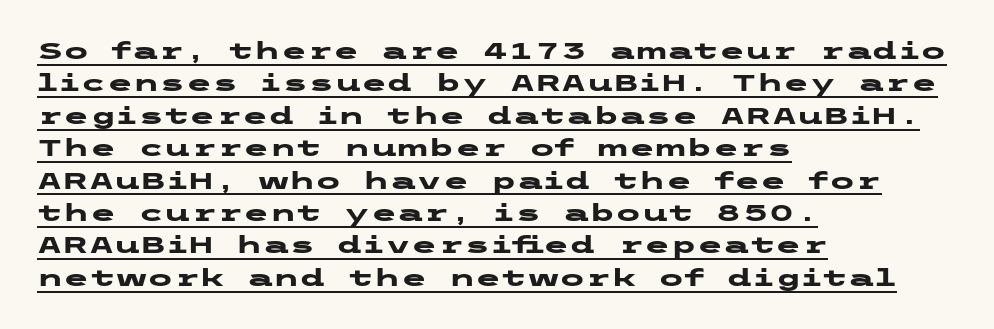
{"italic": "no", "bold": "yes", "underline": "yes", "align": "left", "line_spacing": "normal", "line_spacing_ratio": 1.35, "letter_spacing": "normal", "letter_spacing_em": 0.0, "glyph_px": 24}
